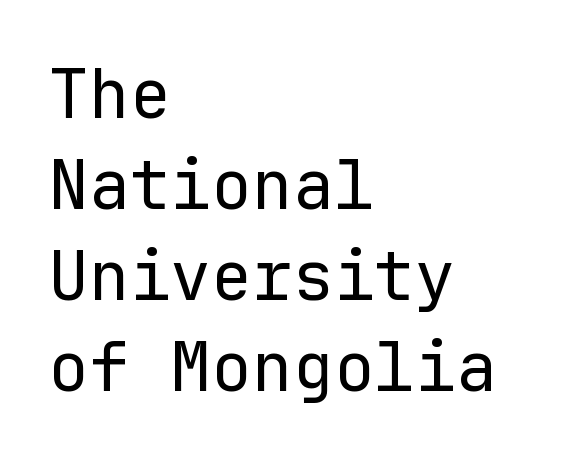
Q: Is the text bold? A: No.
Q: Is the text italic (slanted)? A: No, it is upright.
Q: Is the typeface a serif or a sans-serif typeface? A: Sans-serif.
Q: Is the text underlined? A: No.
Q: How is the paragraph aligned? A: Left-aligned.
Q: Is the spacing between letters normal or unusually wide? A: Normal.
Q: Is the spacing between lines tight, normal or loose? A: Normal.
Q: Width (condensed, normal, or wide)? A: Normal.
Q: Stroke contrast? A: Low.
Q: x-height? A: Medium.
Q: Monospaced? A: Yes.
